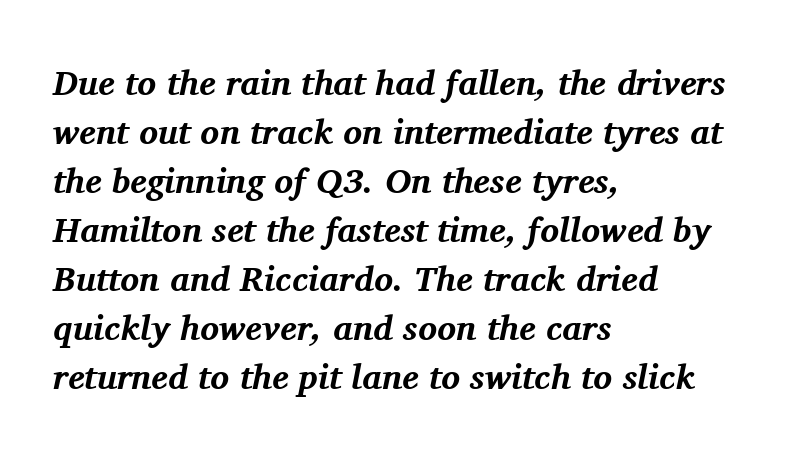
A student would call this left alignment; a typographer would say flush left, rag right. Little horizontal feet cap the strokes, marking this as serif type. The letterforms sit shoulder to shoulder at normal distance. The face used here is proportionally spaced, like ordinary book or web type.
